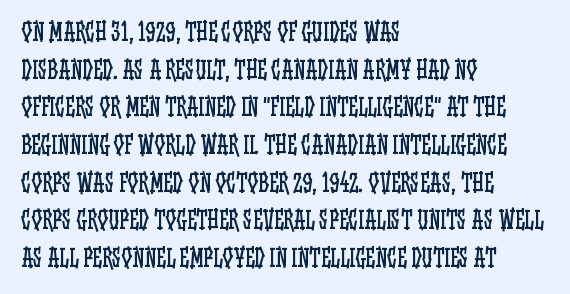
{"italic": "no", "bold": "no", "underline": "no", "align": "left", "line_spacing": "normal", "line_spacing_ratio": 1.57, "letter_spacing": "normal", "letter_spacing_em": 0.0, "glyph_px": 24}
